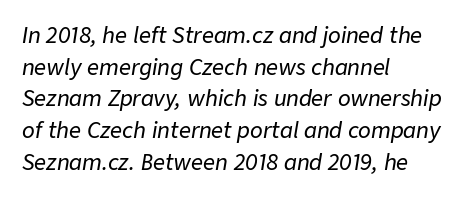
{"italic": "yes", "lean": "right", "slant_degrees": 9, "underline": "no", "align": "left", "line_spacing": "normal", "line_spacing_ratio": 1.51, "letter_spacing": "normal", "letter_spacing_em": 0.0, "glyph_px": 21}
